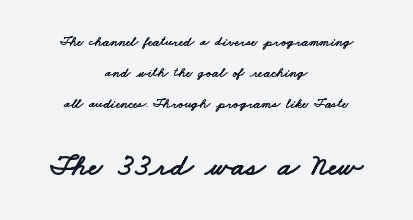
The face used here appears at its bigger size in the lower chunk. Where is the straight margin? There isn't one; the lines are centered. Plain, unruled lines of type. Think of a printed novel: that variable character pitch is what you see here.
